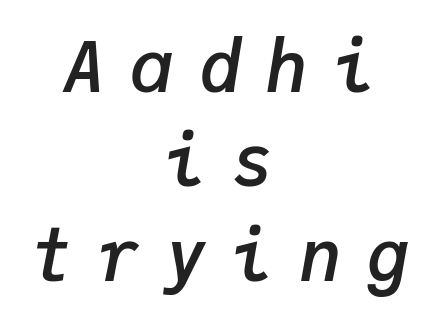
Words float on clear page, feet unadorned. A student would call this center alignment; a typographer would say set centered. The passage shown has open, widely tracked lettering throughout. The lettering tilts uniformly, giving the passage an italic look.
